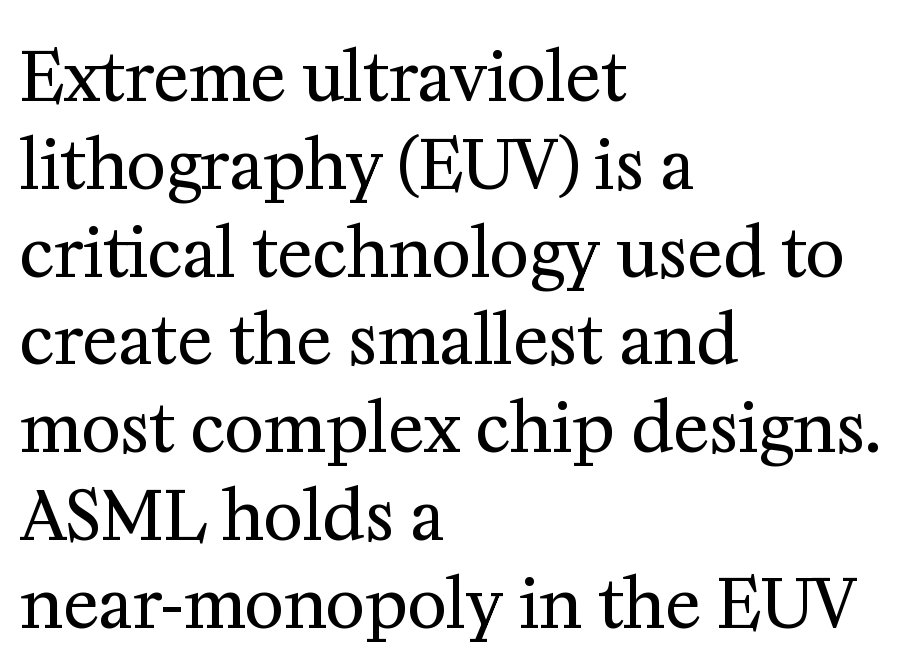
The image shows 67 px regular-weight serif type, upright; set left-aligned, normal line spacing (1.31x), normal letter spacing, not underlined; medium stroke contrast and a medium x-height.
